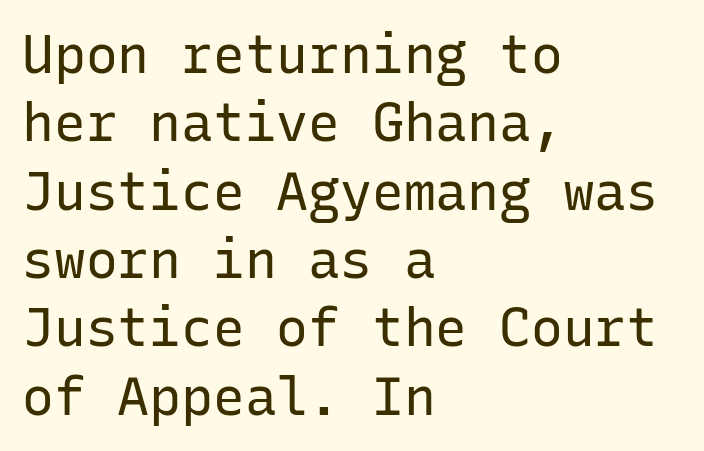
The image shows 53 px regular-weight sans-serif type, upright, monospaced; set left-aligned, normal line spacing (1.29x), normal letter spacing, not underlined; low stroke contrast and a medium x-height.
